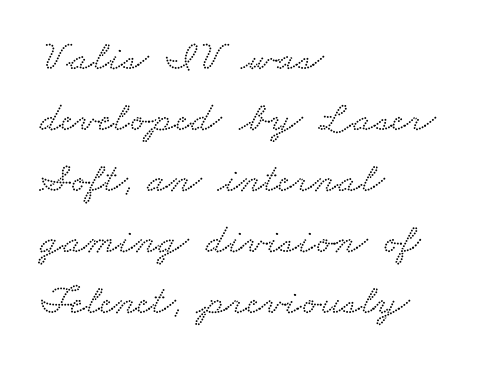
The image shows 43 px wide type; set left-aligned, normal line spacing (1.42x), normal letter spacing, not underlined; low stroke contrast and a small x-height.
